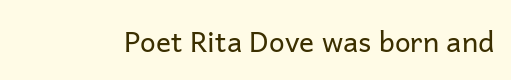
Q: Is the text bold? A: No.
Q: Is the text italic (slanted)? A: No, it is upright.
Q: Is the typeface a serif or a sans-serif typeface? A: Sans-serif.
Q: Is the text underlined? A: No.
Q: Is the spacing between letters normal or unusually wide? A: Normal.
Q: Width (condensed, normal, or wide)? A: Normal.
Q: Stroke contrast? A: Low.
Q: x-height? A: Medium.
Q: Monospaced? A: No.
